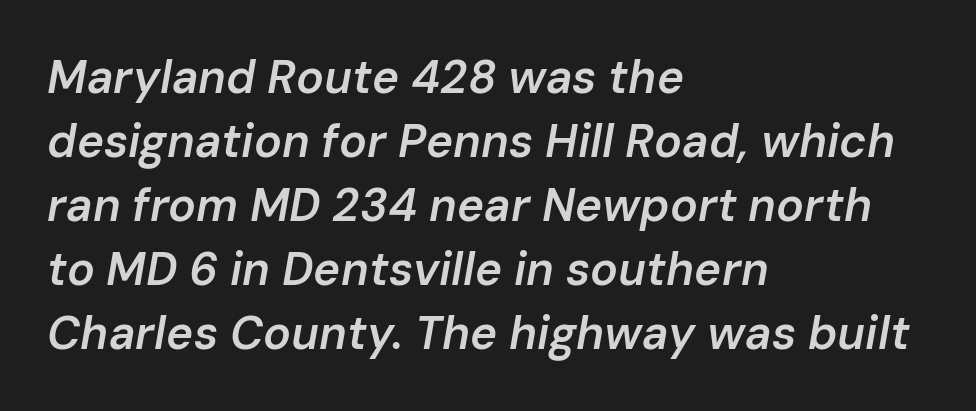
The image shows 46 px semibold type, italic (leaning right); set left-aligned, normal line spacing (1.39x), normal letter spacing, not underlined; low stroke contrast and a medium x-height.
